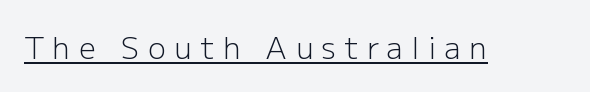
Posture: straight, roman, zero tilt. Like a heading marked for emphasis, these lines bear an underscore. Spacing verdict: proportional, widths tailored to each character. Nothing heavy about these letters — not bold at all. These lines have a slow, spaced-out rhythm from letter to letter.
